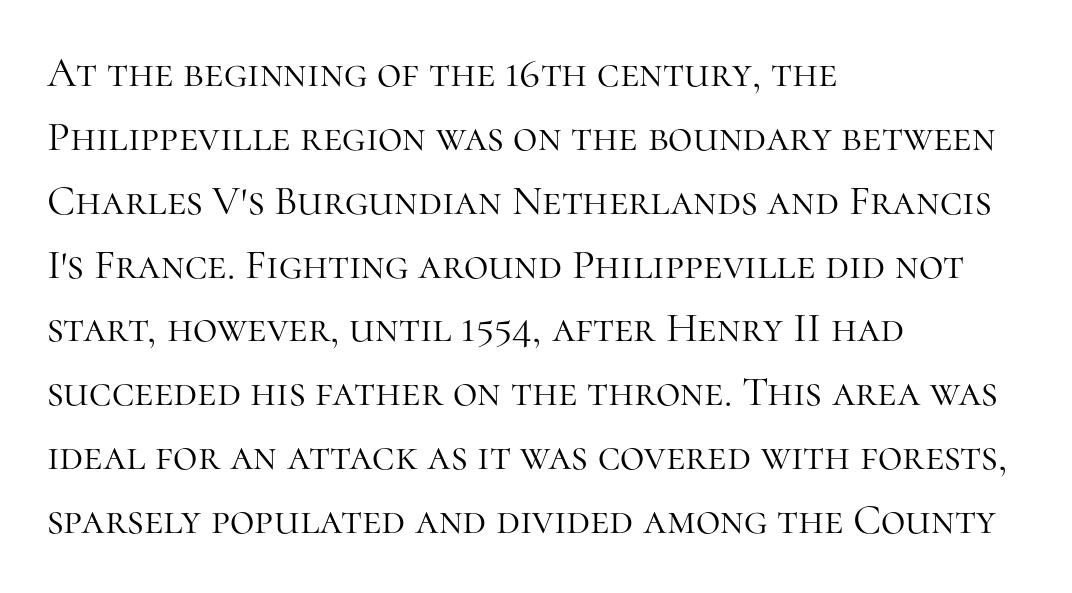
A bare baseline throughout the passage. How would I describe the line gaps? Plain and ordinary. This is the regular roman posture of the typeface. The face used here is proportionally spaced, like ordinary book or web type.
